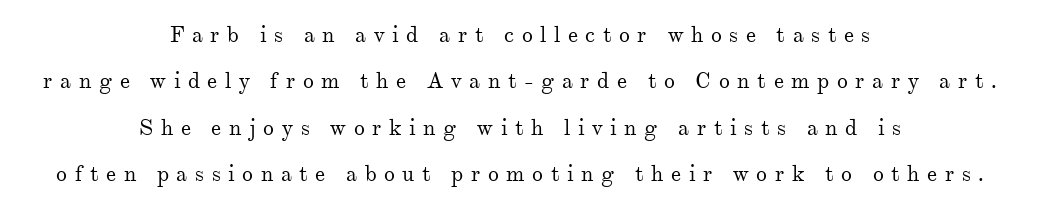
Compared with a flush-left layout, this one balances lines on the center instead. Tall strokes in this sample are plumb rather than angled. The line-height multiplier appears high, well above default. Heaviness? Minimal to ordinary, like unemphasized prose. Decoration check: the copy has no underline. Short note: letters widely spaced.
